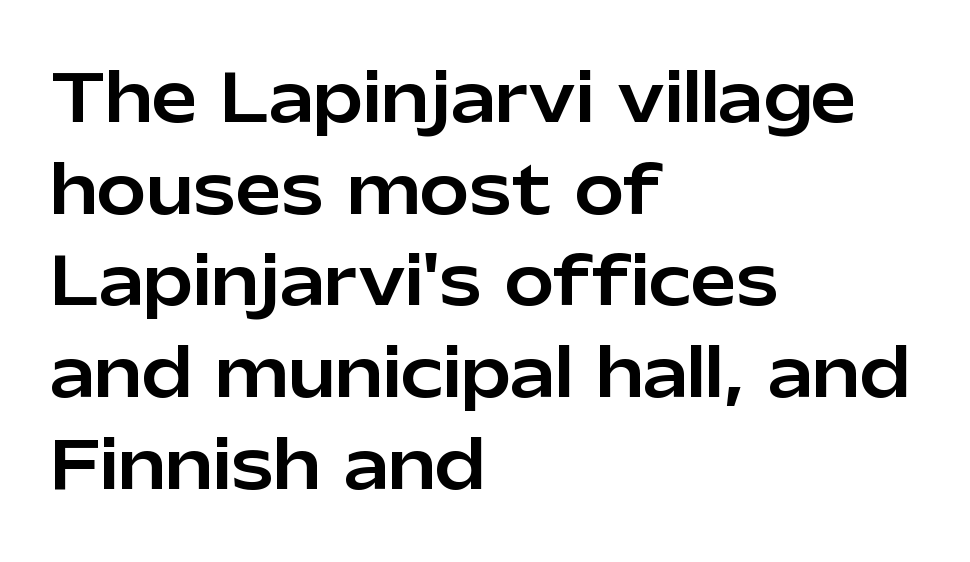
Q: Is the text italic (slanted)? A: No, it is upright.
Q: Is the typeface a serif or a sans-serif typeface? A: Sans-serif.
Q: Is the text underlined? A: No.
Q: How is the paragraph aligned? A: Left-aligned.
Q: Is the spacing between letters normal or unusually wide? A: Normal.
Q: Is the spacing between lines tight, normal or loose? A: Normal.
Q: Width (condensed, normal, or wide)? A: Normal.
Q: Stroke contrast? A: Low.
Q: x-height? A: Medium.
Q: Monospaced? A: No.
